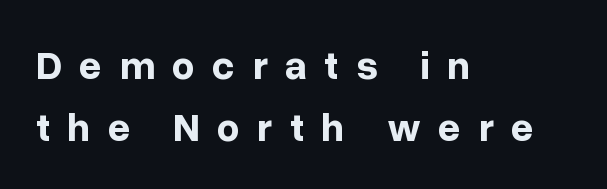
The image shows 40 px bold sans-serif type, upright; set left-aligned, normal line spacing (1.55x), unusually wide letter spacing (+0.43 em), not underlined; low stroke contrast and a medium x-height.
